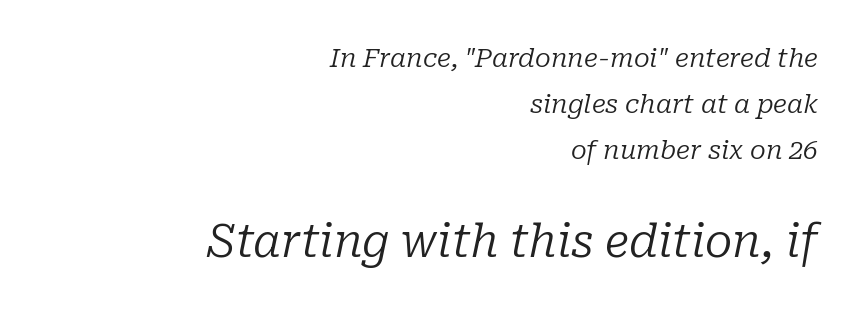
The image shows 45 px regular-weight serif type, italic (leaning right); set right-aligned, line spacing 1.76x, normal letter spacing, not underlined; the second (bottom) block is 1.73x larger; low stroke contrast and a medium x-height.
